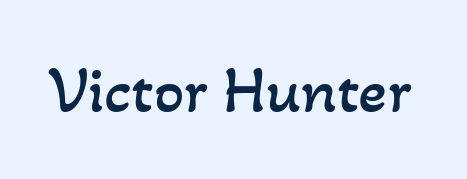
The image shows 67 px regular-weight type; set normal letter spacing, not underlined; low stroke contrast and a small x-height.
